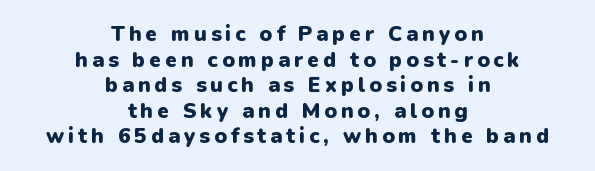
Q: Is the text bold? A: Yes.
Q: Is the text italic (slanted)? A: No, it is upright.
Q: Is the text underlined? A: No.
Q: How is the paragraph aligned? A: Centered.
